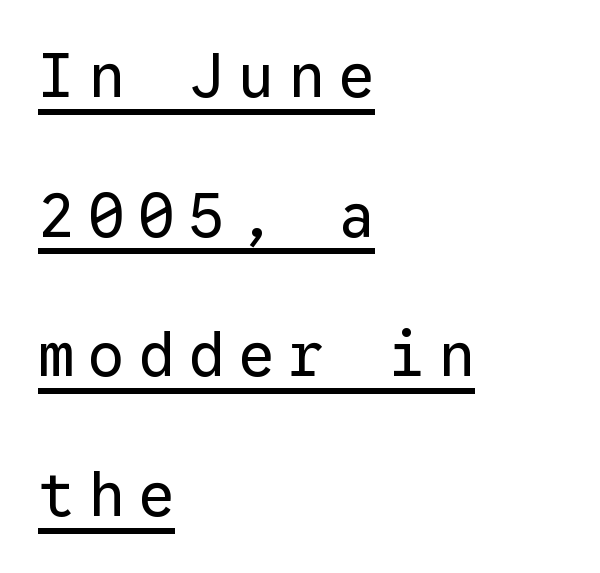
{"serif": "no", "italic": "no", "bold": "no", "weight": "regular", "width": "normal", "stroke_contrast": "low", "x_height": "medium", "monospaced": "yes", "underline": "yes", "align": "left", "line_spacing": "loose", "line_spacing_ratio": 2.29, "letter_spacing": "wide", "letter_spacing_em": 0.22, "glyph_px": 61}
